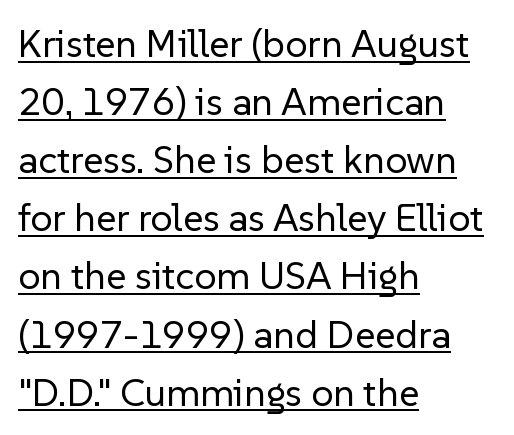
The letters advance in unequal steps, a hallmark of proportional type. This sample uses a sans-serif face. This sample uses plain, unmodified letter spacing. Layout note: lines flush left.
